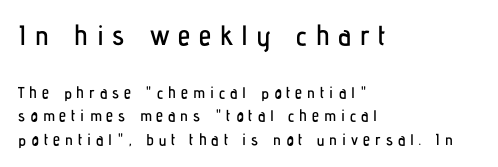
Q: Is the text italic (slanted)? A: No, it is upright.
Q: Is the typeface a serif or a sans-serif typeface? A: Sans-serif.
Q: Is the text underlined? A: No.
Q: How is the paragraph aligned? A: Left-aligned.
Q: Is the spacing between letters normal or unusually wide? A: Unusually wide.
Q: Is the spacing between lines tight, normal or loose? A: Normal.
Q: Which block of text is set in a larger size, the first (top) or the second (bottom)? A: The first (top) one.
Q: Width (condensed, normal, or wide)? A: Condensed.
Q: Stroke contrast? A: Low.
Q: x-height? A: Medium.
Q: Monospaced? A: No.
